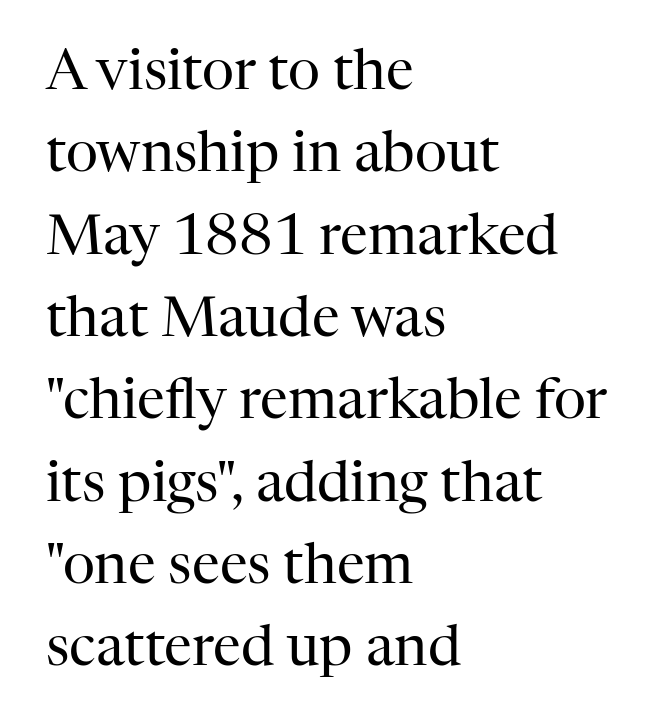
{"serif": "yes", "italic": "no", "bold": "no", "weight": "regular", "width": "normal", "stroke_contrast": "high", "x_height": "medium", "monospaced": "no", "underline": "no", "align": "left", "line_spacing": "normal", "line_spacing_ratio": 1.47, "letter_spacing": "normal", "letter_spacing_em": 0.0, "glyph_px": 56}
